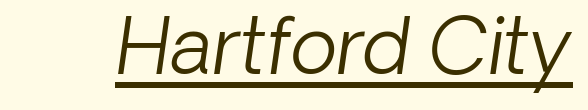
{"serif": "no", "bold": "no", "weight": "light", "width": "normal", "stroke_contrast": "low", "x_height": "medium", "monospaced": "no", "underline": "yes", "letter_spacing": "normal", "letter_spacing_em": 0.0, "glyph_px": 77}
